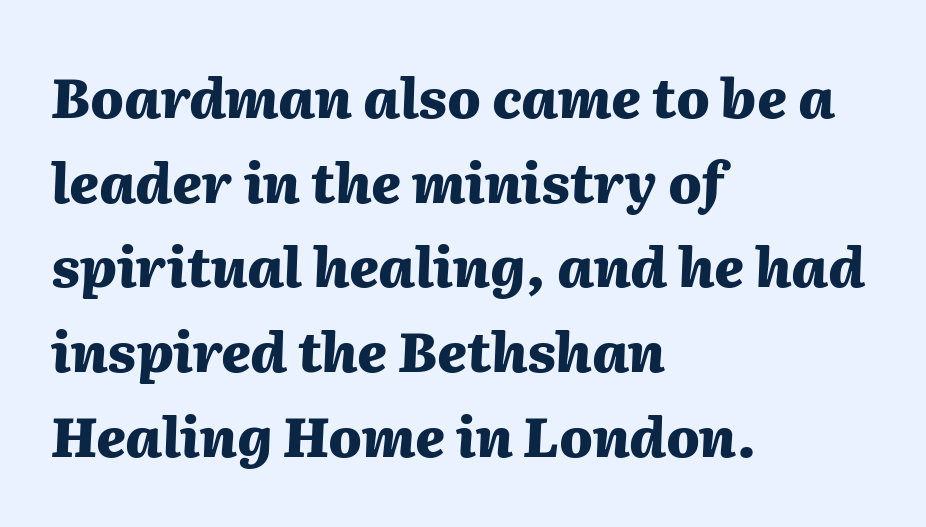
The whole block is typeset with a tilt. Is the letter spacing exaggerated? No — it looks like the ordinary default. Where is the straight margin? On the left. The passage shown is not underscored anywhere. This sample has the flowing, uneven cadence of proportional lettering. The sample has been set heavy, in full bold.
